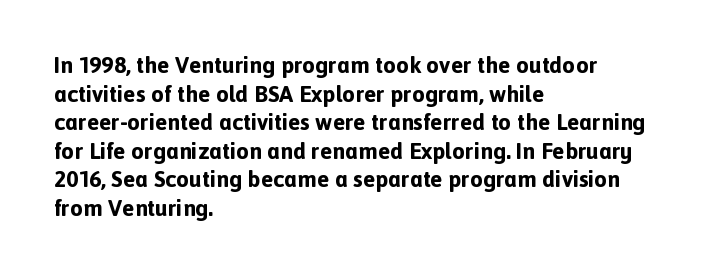
The image shows 23 px bold type, upright; set left-aligned, line spacing 1.24x, normal letter spacing, not underlined.
